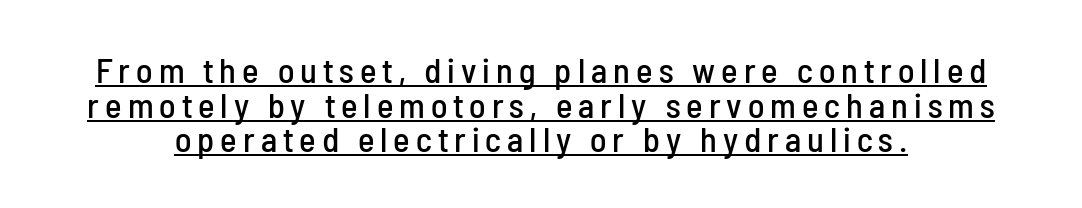
Q: Is the text italic (slanted)? A: No, it is upright.
Q: Is the typeface a serif or a sans-serif typeface? A: Sans-serif.
Q: Is the text underlined? A: Yes.
Q: Is the spacing between lines tight, normal or loose? A: Tight.
Q: Width (condensed, normal, or wide)? A: Condensed.
Q: Stroke contrast? A: Low.
Q: x-height? A: Medium.
Q: Monospaced? A: No.
